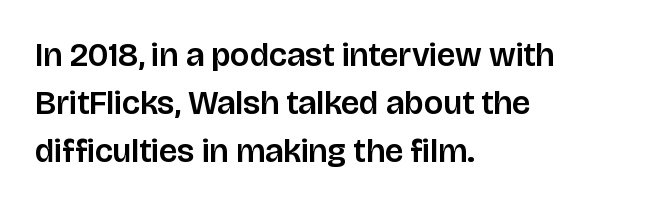
The image shows 33 px sans-serif type, upright; set left-aligned, normal line spacing (1.45x), normal letter spacing, not underlined; low stroke contrast and a large x-height.
